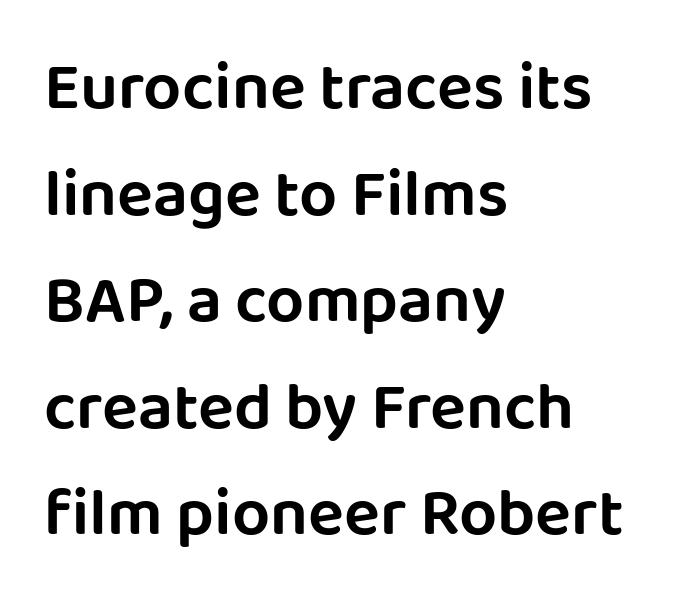
Q: Is the text italic (slanted)? A: No, it is upright.
Q: Is the typeface a serif or a sans-serif typeface? A: Sans-serif.
Q: Is the text underlined? A: No.
Q: How is the paragraph aligned? A: Left-aligned.
Q: Is the spacing between letters normal or unusually wide? A: Normal.
Q: Is the spacing between lines tight, normal or loose? A: Normal.
Q: Width (condensed, normal, or wide)? A: Normal.
Q: Stroke contrast? A: Low.
Q: x-height? A: Large.
Q: Monospaced? A: No.
